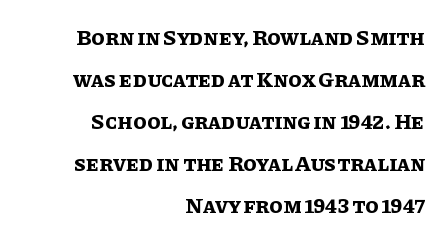
The image shows 22 px bold type, upright; set right-aligned, loose line spacing (1.91x), normal letter spacing, not underlined.
